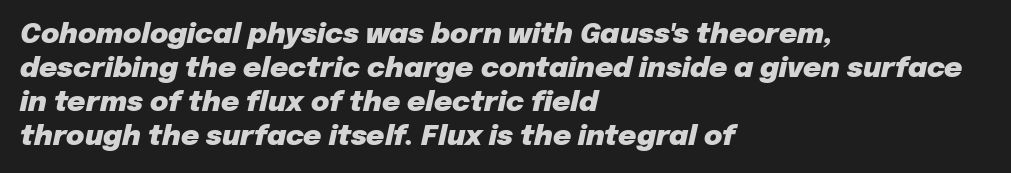
{"italic": "yes", "lean": "right", "slant_degrees": 12, "bold": "yes", "weight": "heavy", "width": "normal", "stroke_contrast": "low", "x_height": "medium", "monospaced": "no", "underline": "no", "align": "left", "line_spacing_ratio": 1.22, "letter_spacing": "normal", "letter_spacing_em": 0.0, "glyph_px": 28}
